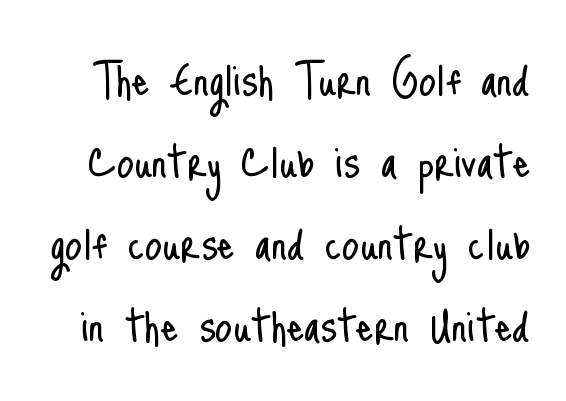
Look at the tracking — it's just the regular setting, nothing added. Nobody drew a line under any word here. Typographically, this falls in the sans-serif category. Note the varied advance widths — an 'i' is clearly narrower than an 'm'.
